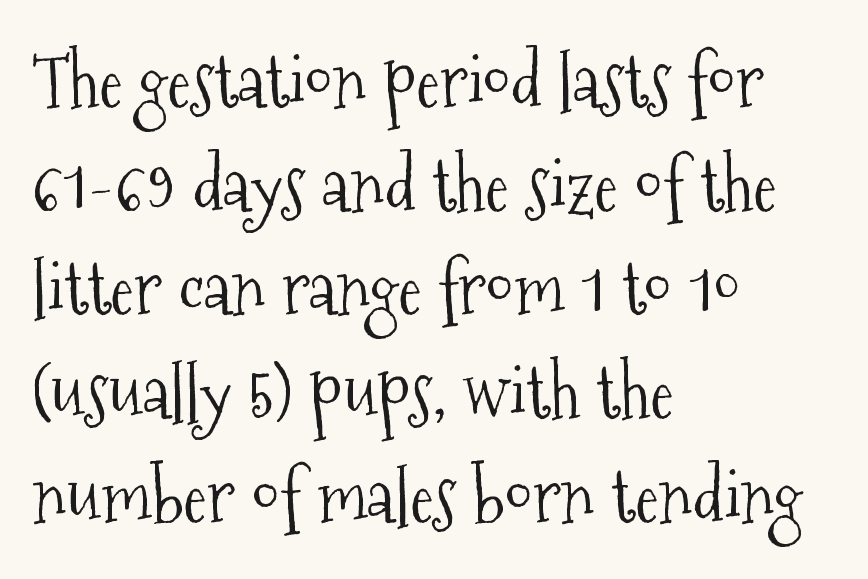
{"serif": "yes", "italic": "no", "bold": "no", "weight": "light", "width": "condensed", "stroke_contrast": "medium", "x_height": "medium", "monospaced": "no", "underline": "no", "align": "left", "line_spacing": "normal", "line_spacing_ratio": 1.44, "letter_spacing": "normal", "letter_spacing_em": 0.0, "glyph_px": 72}
